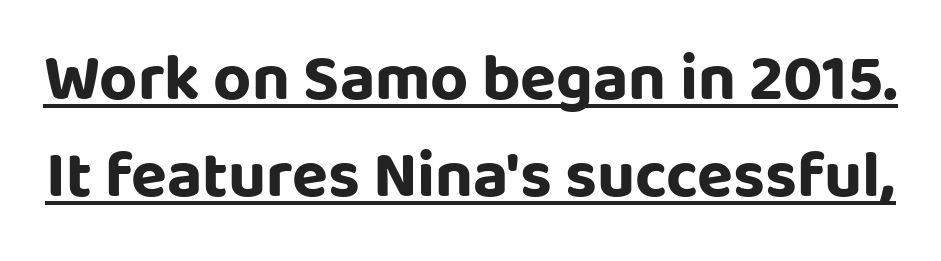
{"serif": "no", "italic": "no", "bold": "yes", "weight": "bold", "width": "normal", "stroke_contrast": "low", "x_height": "large", "monospaced": "no", "underline": "yes", "line_spacing": "normal", "line_spacing_ratio": 1.47, "letter_spacing": "normal", "letter_spacing_em": 0.0, "glyph_px": 66}
